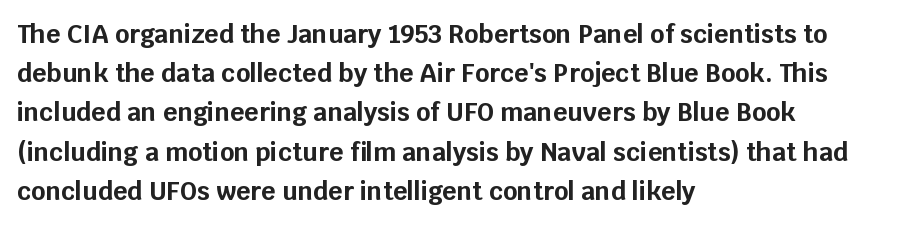
Q: Is the text bold? A: Yes.
Q: Is the text italic (slanted)? A: No, it is upright.
Q: Is the text underlined? A: No.
Q: How is the paragraph aligned? A: Left-aligned.
Q: Is the spacing between letters normal or unusually wide? A: Normal.
Q: Is the spacing between lines tight, normal or loose? A: Normal.
